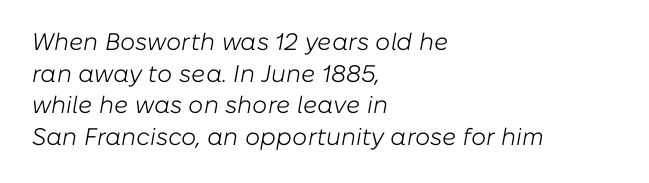
Q: Is the text bold? A: No.
Q: Is the text italic (slanted)? A: Yes, it leans right by about 10 degrees.
Q: Is the text underlined? A: No.
Q: How is the paragraph aligned? A: Left-aligned.
Q: Is the spacing between letters normal or unusually wide? A: Normal.
Q: Is the spacing between lines tight, normal or loose? A: Normal.
